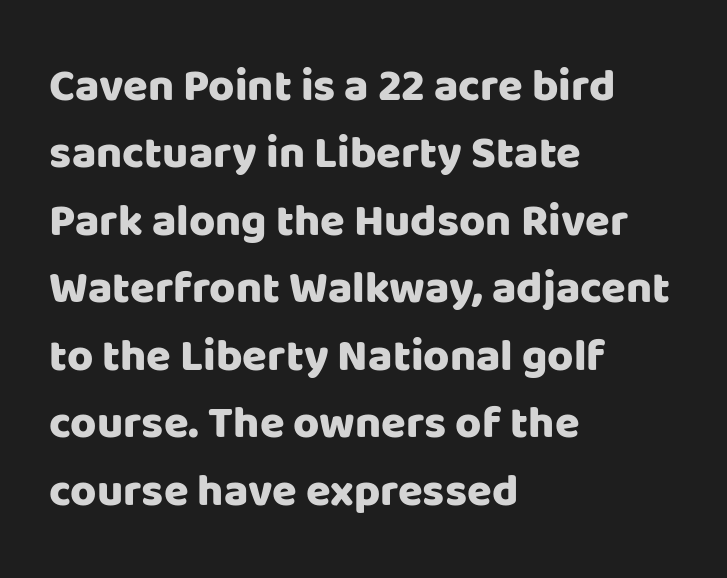
Descenders hang freely into open space. Line spacing here is normal. The lettering holds an erect, upright posture throughout. Alignment: flush left.
